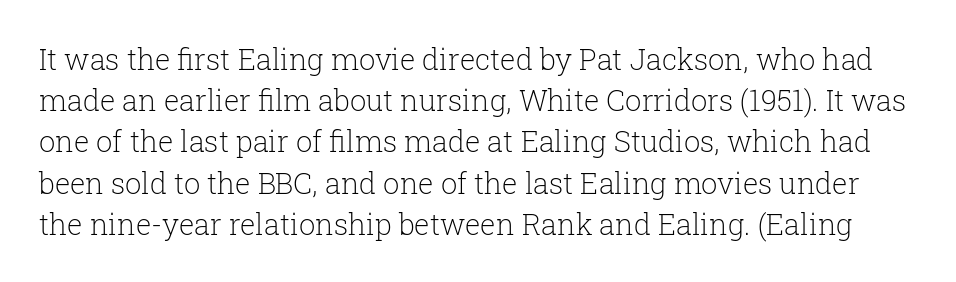
{"serif": "yes", "italic": "no", "bold": "no", "weight": "light", "width": "normal", "stroke_contrast": "low", "x_height": "medium", "monospaced": "no", "underline": "no", "line_spacing": "normal", "line_spacing_ratio": 1.42, "letter_spacing": "normal", "letter_spacing_em": 0.0, "glyph_px": 29}
